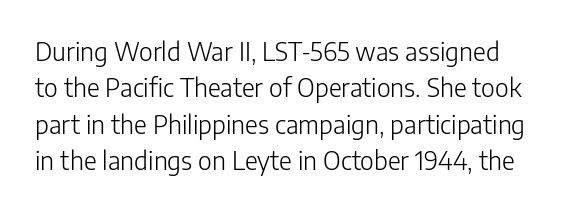
Bold? No — there's no thickening of the strokes. Unmarked baselines from the first word to the last. This sample uses plain, unmodified letter spacing. One glance says typical: line gaps are just what's usual. Is there any slant? The stems are plumb.
